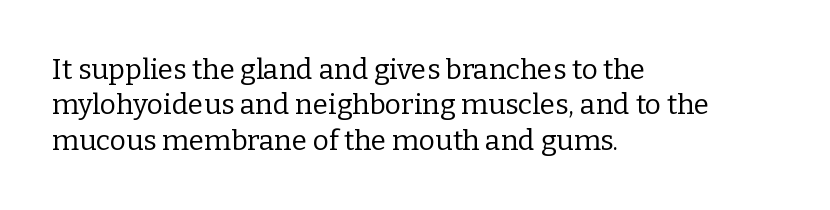
The image shows 28 px regular-weight serif type, upright; set left-aligned, normal line spacing (1.26x), normal letter spacing, not underlined; low stroke contrast and a medium x-height.
